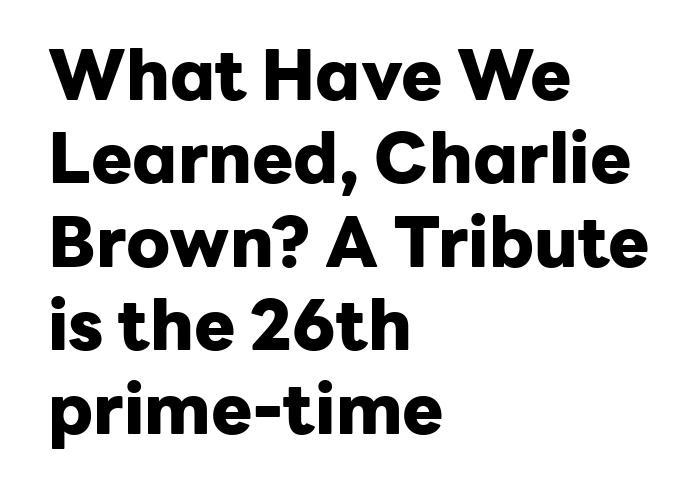
The image shows 69 px heavy sans-serif type, upright; set left-aligned, line spacing 1.21x, normal letter spacing, not underlined; low stroke contrast and a medium x-height.
